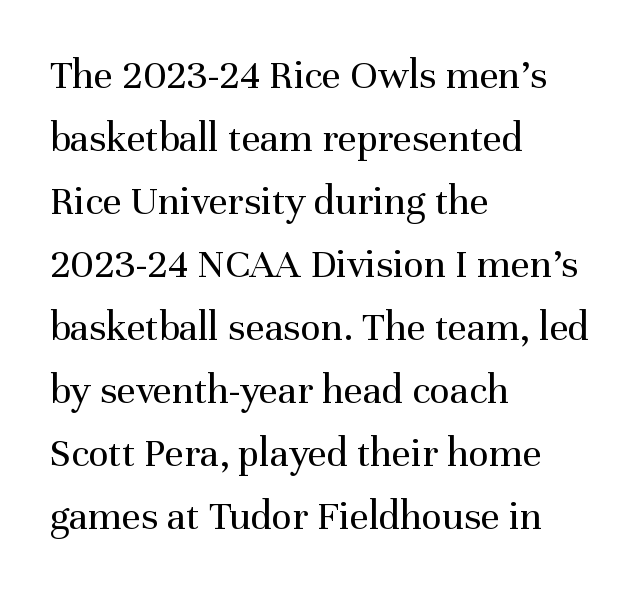
These lines sit exactly where default settings would place them. Counters stay open thanks to moderate or lighter strokes. Do the characters align in a grid? No, the font is proportional. Quick note: underline off.
